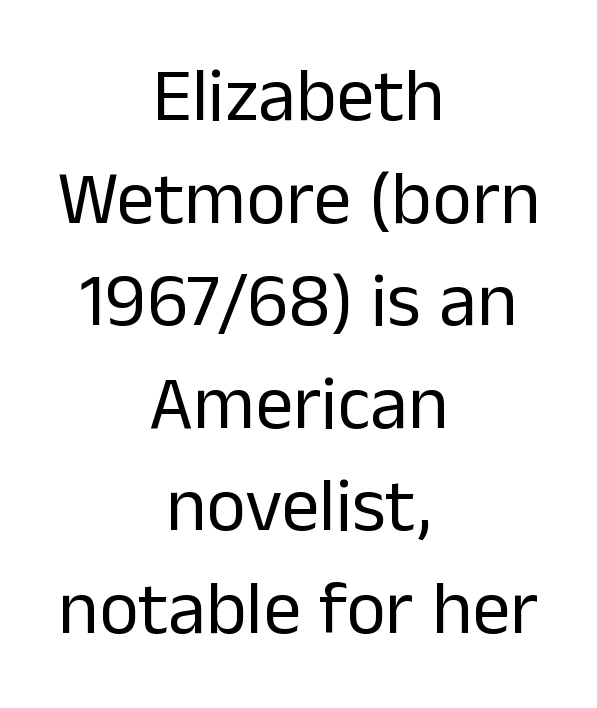
Italic: no, the glyphs are upright roman. Look at the tracking — it's just the regular setting, nothing added. In CSS terms this would be text-align: center. This reads as an unemphasized weight, regular at the heaviest. The rendering uses a moderate line-height, typical for paragraphs. Underlining? Definitely not there.
